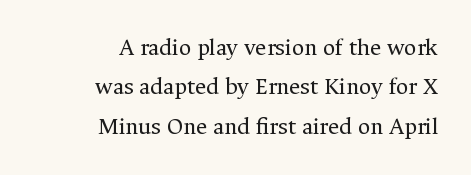
Normally led — the rows are evenly, conventionally spaced. The foot of each line stays bare and open. The lines in this sample share a right terminus and differ only in where they begin. In terms of posture, this sample is upright. Nothing unusual about the tracking: characters are spaced as the font intends.
